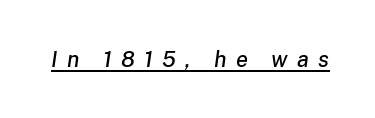
Q: Is the text italic (slanted)? A: Yes, it leans right by about 8 degrees.
Q: Is the text underlined? A: Yes.
Q: Is the spacing between letters normal or unusually wide? A: Unusually wide.
